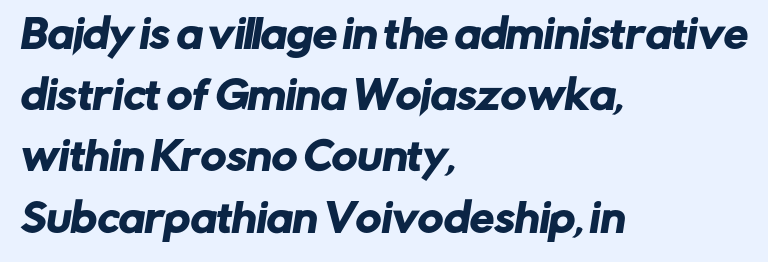
The image shows 39 px sans-serif type; set left-aligned, normal line spacing (1.57x), normal letter spacing, not underlined; low stroke contrast and a medium x-height.
